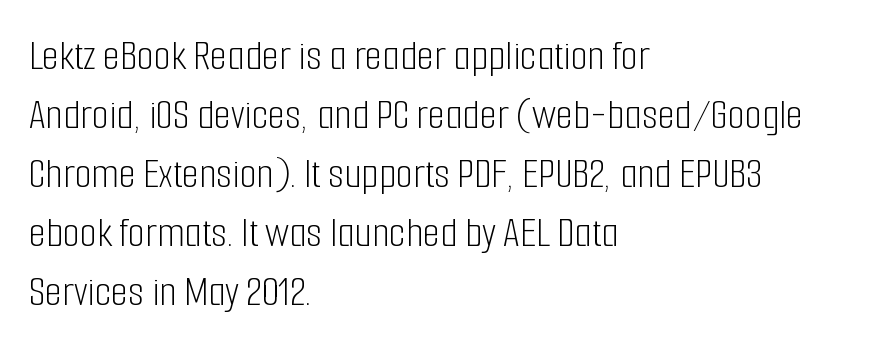
Q: Is the text bold? A: No.
Q: Is the text italic (slanted)? A: No, it is upright.
Q: Is the typeface a serif or a sans-serif typeface? A: Sans-serif.
Q: Is the text underlined? A: No.
Q: How is the paragraph aligned? A: Left-aligned.
Q: Is the spacing between letters normal or unusually wide? A: Normal.
Q: Is the spacing between lines tight, normal or loose? A: Normal.
Q: Width (condensed, normal, or wide)? A: Condensed.
Q: Stroke contrast? A: Low.
Q: x-height? A: Medium.
Q: Monospaced? A: No.
